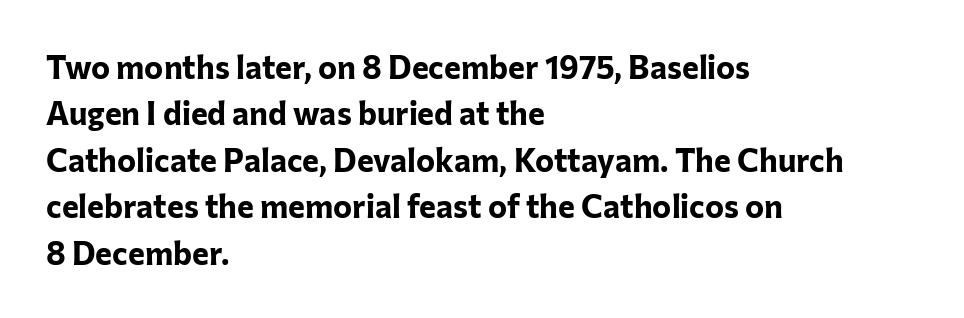
Quick note: not italic, upright. Leftover space on each line is placed entirely after the last word. Proportional: the letters do not fall into vertical columns. Unlike a traditional serif, this face leaves its strokes unadorned.
